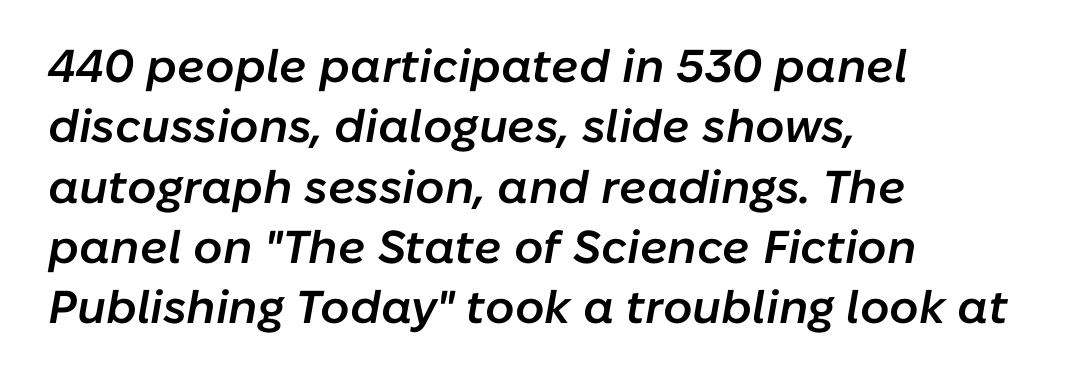
Honestly, there is no underline to notice here at all. Proportional: the letters do not fall into vertical columns. A semibold gives these letters moderate extra thickness, short of bold. Students, observe: this is what conventionally led text looks like. Characters are canted at an angle relative to the baseline's perpendicular. The lines in this sample share a left origin and differ only in where they stop.
